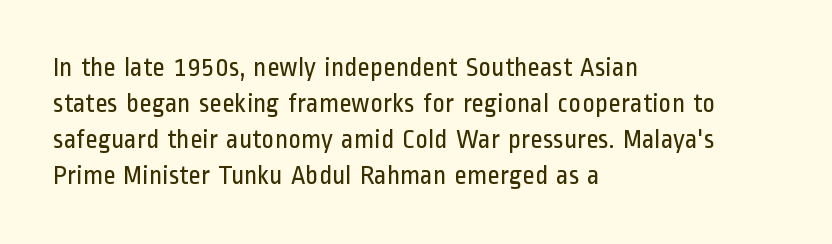
{"italic": "no", "bold": "no", "underline": "no", "align": "left", "line_spacing": "normal", "line_spacing_ratio": 1.33, "letter_spacing": "normal", "letter_spacing_em": 0.0, "glyph_px": 27}
